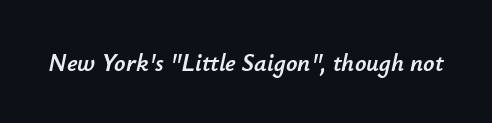
Q: Is the text italic (slanted)? A: Yes, it leans right by about 12 degrees.
Q: Is the text underlined? A: No.
Q: Is the spacing between letters normal or unusually wide? A: Normal.
